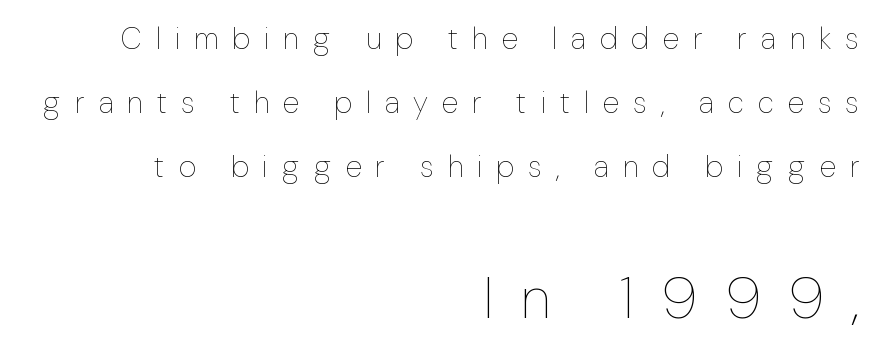
{"italic": "no", "bold": "no", "weight": "thin", "width": "normal", "stroke_contrast": "low", "x_height": "medium", "monospaced": "no", "underline": "no", "align": "right", "line_spacing": "loose", "line_spacing_ratio": 2.14, "letter_spacing": "wide", "letter_spacing_em": 0.47, "larger_block": "second", "size_ratio": 1.97, "glyph_px": 59}
